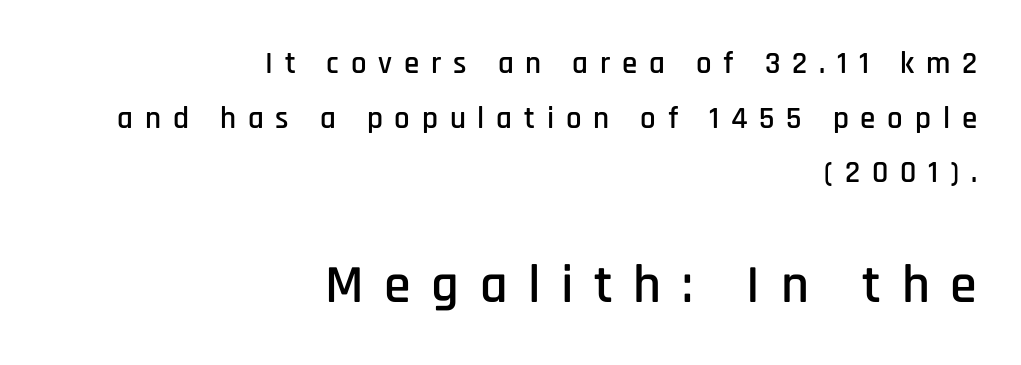
Q: Is the text italic (slanted)? A: No, it is upright.
Q: Is the typeface a serif or a sans-serif typeface? A: Sans-serif.
Q: Is the text underlined? A: No.
Q: How is the paragraph aligned? A: Right-aligned.
Q: Is the spacing between letters normal or unusually wide? A: Unusually wide.
Q: Which block of text is set in a larger size, the first (top) or the second (bottom)? A: The second (bottom) one.
Q: Width (condensed, normal, or wide)? A: Condensed.
Q: Stroke contrast? A: Low.
Q: x-height? A: Large.
Q: Monospaced? A: No.
